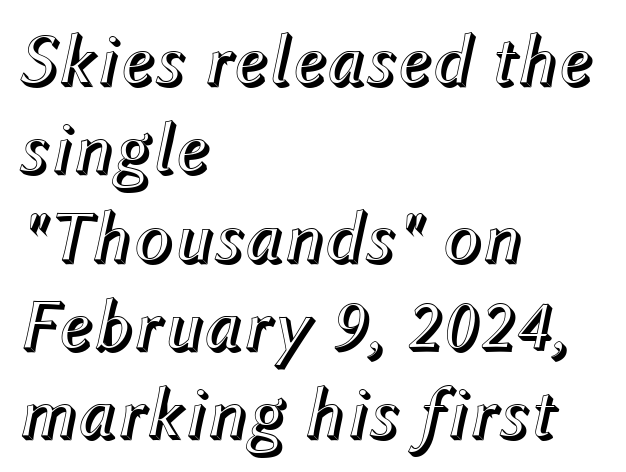
{"italic": "yes", "lean": "right", "slant_degrees": 12, "width": "normal", "x_height": "medium", "monospaced": "no", "underline": "no", "align": "left", "line_spacing_ratio": 1.21, "letter_spacing": "normal", "letter_spacing_em": 0.0, "glyph_px": 73}
